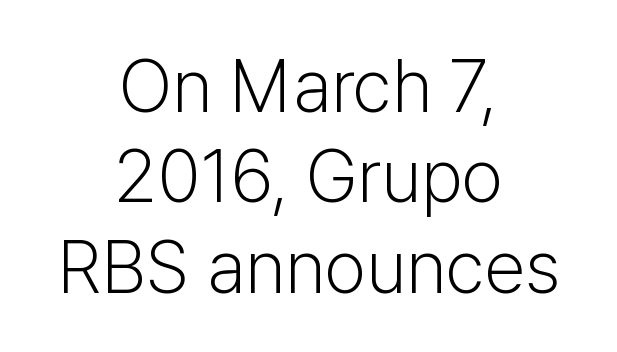
The horizontal fit of the characters is conventional and even. Looks like regular typesetting: each glyph gets only the width it needs. Is the stroke heavy? The answer is a plain regular-or-lighter. Letterform terminals end flat and unadorned throughout the passage. The foot of each line stays bare and open.
